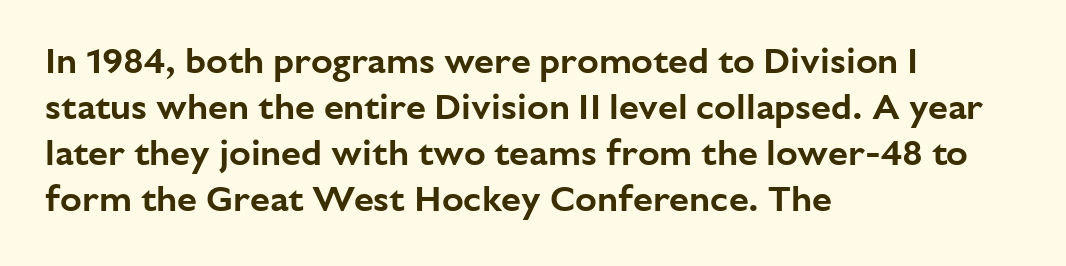
Q: Is the text italic (slanted)? A: No, it is upright.
Q: Is the typeface a serif or a sans-serif typeface? A: Sans-serif.
Q: Is the text underlined? A: No.
Q: How is the paragraph aligned? A: Left-aligned.
Q: Is the spacing between letters normal or unusually wide? A: Normal.
Q: Is the spacing between lines tight, normal or loose? A: Normal.
Q: Width (condensed, normal, or wide)? A: Normal.
Q: Stroke contrast? A: Low.
Q: x-height? A: Medium.
Q: Monospaced? A: No.
